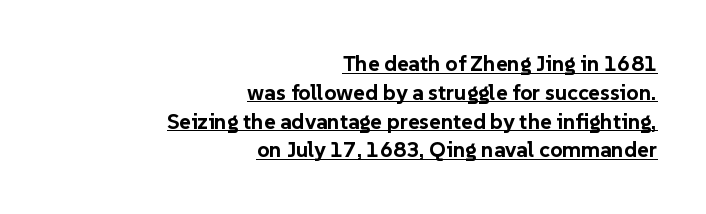
Q: Is the text bold? A: Yes.
Q: Is the text italic (slanted)? A: No, it is upright.
Q: Is the text underlined? A: Yes.
Q: How is the paragraph aligned? A: Right-aligned.
Q: Is the spacing between letters normal or unusually wide? A: Normal.
Q: Is the spacing between lines tight, normal or loose? A: Normal.
